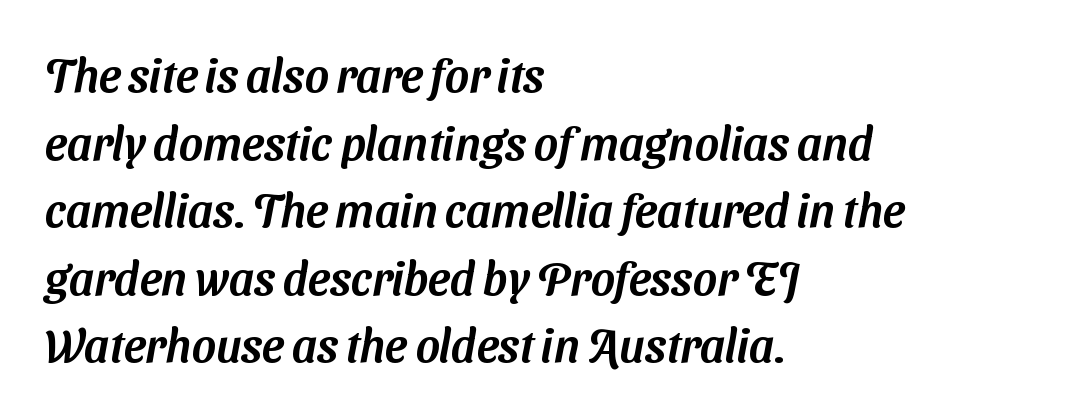
{"serif": "no", "width": "normal", "stroke_contrast": "medium", "x_height": "medium", "monospaced": "no", "underline": "no", "align": "left", "line_spacing": "normal", "line_spacing_ratio": 1.47, "letter_spacing": "normal", "letter_spacing_em": 0.0, "glyph_px": 46}
